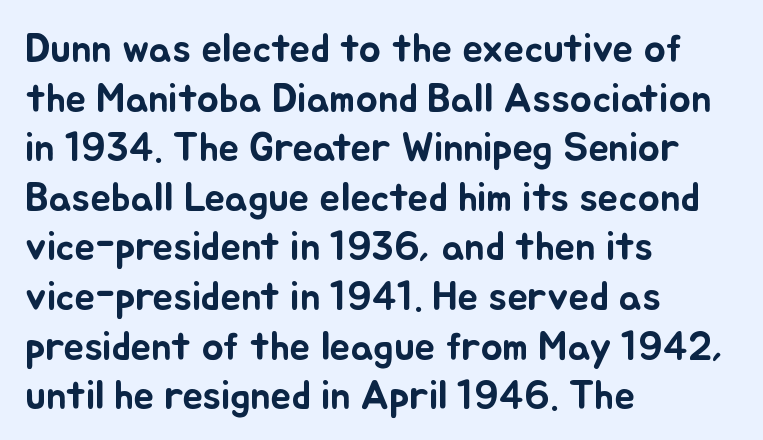
{"italic": "no", "width": "normal", "stroke_contrast": "low", "x_height": "small", "monospaced": "no", "underline": "no", "align": "left", "line_spacing_ratio": 1.21, "letter_spacing": "normal", "letter_spacing_em": 0.0, "glyph_px": 41}
